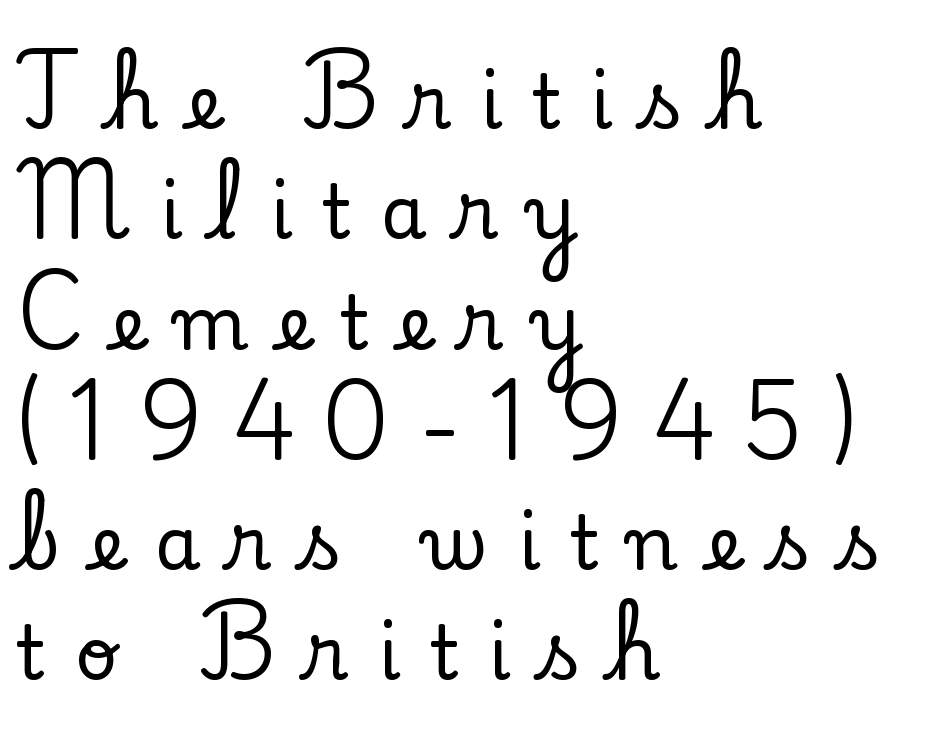
Q: Is the text italic (slanted)? A: No, it is upright.
Q: Is the typeface a serif or a sans-serif typeface? A: Serif.
Q: Is the text underlined? A: No.
Q: How is the paragraph aligned? A: Left-aligned.
Q: Is the spacing between letters normal or unusually wide? A: Unusually wide.
Q: Is the spacing between lines tight, normal or loose? A: Normal.
Q: Width (condensed, normal, or wide)? A: Normal.
Q: Stroke contrast? A: Low.
Q: x-height? A: Small.
Q: Monospaced? A: No.
